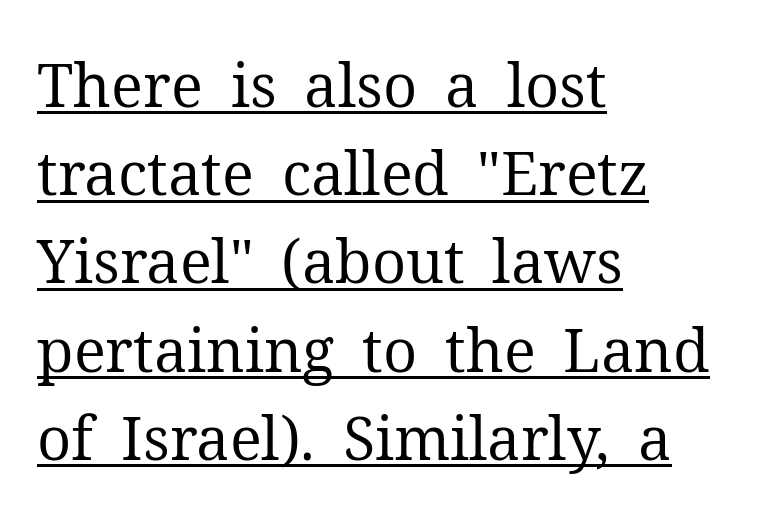
Q: Is the text bold? A: No.
Q: Is the text italic (slanted)? A: No, it is upright.
Q: Is the typeface a serif or a sans-serif typeface? A: Serif.
Q: Is the text underlined? A: Yes.
Q: How is the paragraph aligned? A: Left-aligned.
Q: Is the spacing between letters normal or unusually wide? A: Normal.
Q: Is the spacing between lines tight, normal or loose? A: Normal.
Q: Width (condensed, normal, or wide)? A: Normal.
Q: Stroke contrast? A: Medium.
Q: x-height? A: Medium.
Q: Monospaced? A: No.
